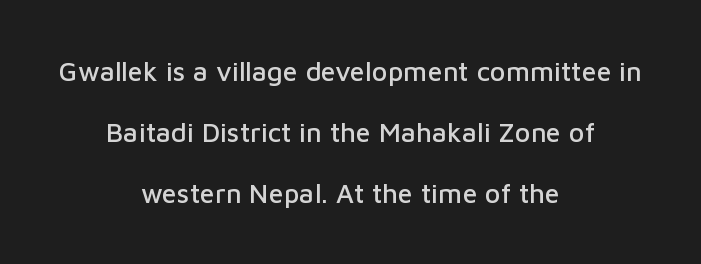
{"italic": "no", "underline": "no", "align": "center", "line_spacing": "loose", "line_spacing_ratio": 2.26, "letter_spacing": "normal", "letter_spacing_em": 0.0, "glyph_px": 27}
